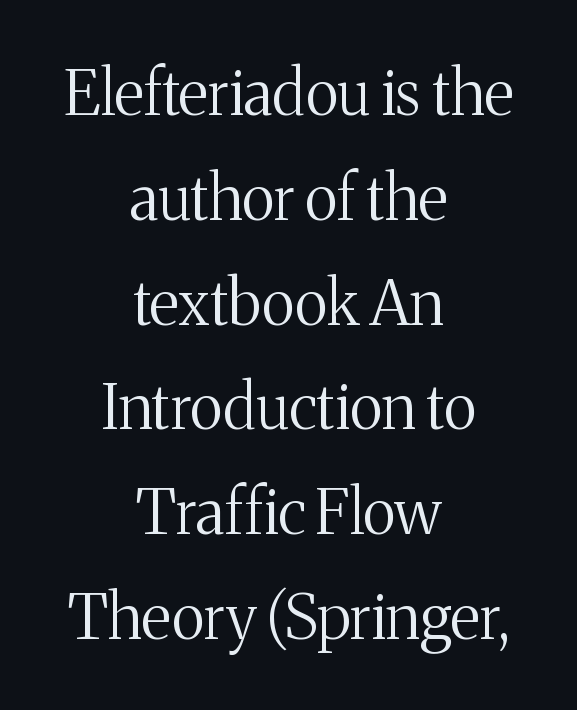
The image shows 62 px regular-weight serif type, upright; set centered, normal line spacing (1.69x), normal letter spacing, not underlined; medium stroke contrast and a medium x-height.
